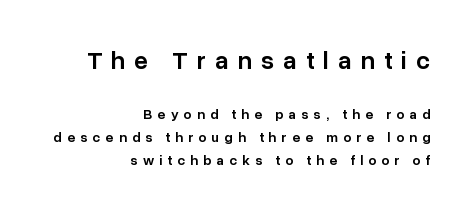
{"italic": "no", "bold": "semi", "underline": "no", "align": "right", "line_spacing": "normal", "line_spacing_ratio": 1.65, "letter_spacing": "wide", "letter_spacing_em": 0.37, "larger_block": "first", "size_ratio": 1.79, "glyph_px": 25}
